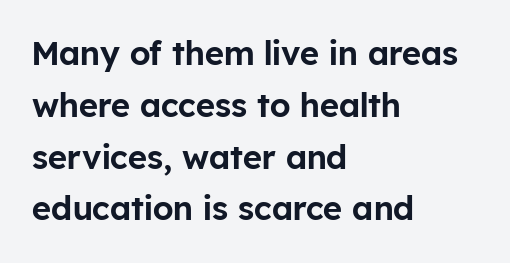
The foot of each line stays bare and open. The type sits square on the baseline with zero lean. The lines are quadded left. The rendering keeps characters at their native spacing. Regarding serifs, this sample does without them.
